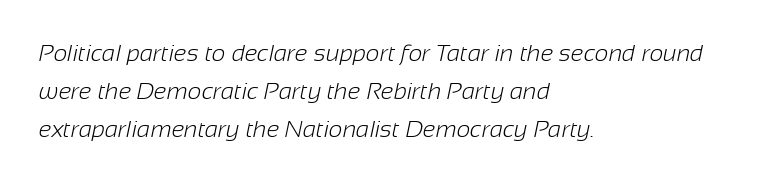
Q: Is the text bold? A: No.
Q: Is the text underlined? A: No.
Q: How is the paragraph aligned? A: Left-aligned.
Q: Is the spacing between letters normal or unusually wide? A: Normal.
Q: Is the spacing between lines tight, normal or loose? A: Normal.
